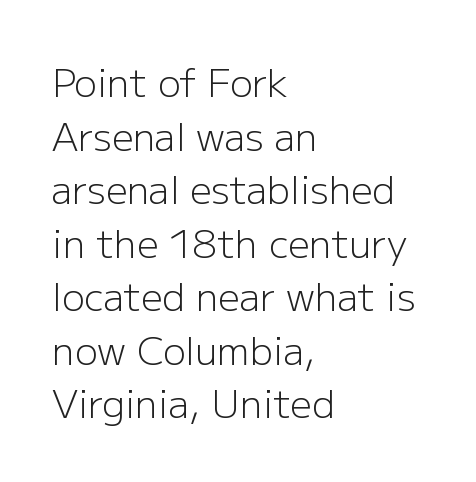
The image shows 38 px light sans-serif type, upright; set left-aligned, normal line spacing (1.41x), normal letter spacing, not underlined; low stroke contrast and a medium x-height.
